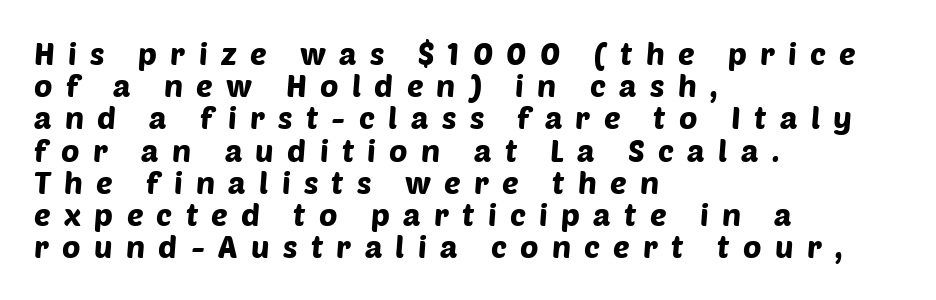
Q: Is the typeface a serif or a sans-serif typeface? A: Sans-serif.
Q: Is the text underlined? A: No.
Q: How is the paragraph aligned? A: Left-aligned.
Q: Is the spacing between letters normal or unusually wide? A: Unusually wide.
Q: Is the spacing between lines tight, normal or loose? A: Tight.
Q: Width (condensed, normal, or wide)? A: Normal.
Q: Stroke contrast? A: Low.
Q: x-height? A: Large.
Q: Monospaced? A: No.
